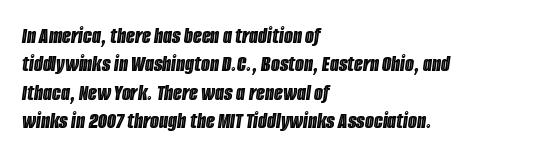
Q: Is the text italic (slanted)? A: Yes, it leans right by about 8 degrees.
Q: Is the text underlined? A: No.
Q: How is the paragraph aligned? A: Left-aligned.
Q: Is the spacing between letters normal or unusually wide? A: Normal.
